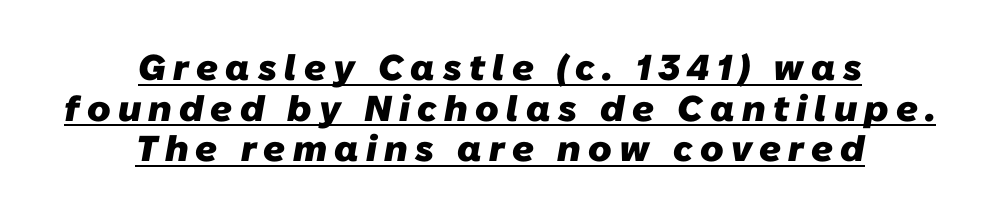
Is the block centered? Yes — each line is placed symmetrically about the middle. The tracking jumps out immediately: characters are airy and widely separated. The strokes are fattened all the way to bold. Baseline-to-baseline distance is barely more than the letter height. Each letter keeps its own natural width here, so spacing adapts to shape. This rendering employs a face without finishing strokes, i.e., a sans-serif.
